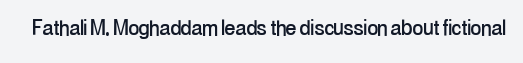
{"italic": "no", "underline": "no", "letter_spacing": "normal", "letter_spacing_em": 0.0, "glyph_px": 26}
